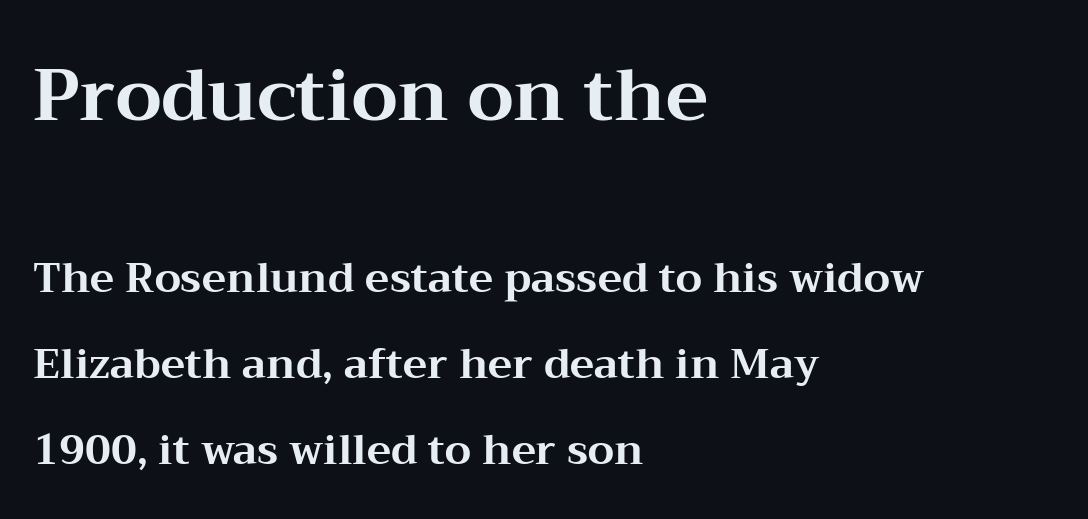
{"serif": "yes", "italic": "no", "bold": "yes", "weight": "bold", "width": "wide", "stroke_contrast": "medium", "x_height": "medium", "monospaced": "no", "underline": "no", "align": "left", "line_spacing": "loose", "line_spacing_ratio": 2.1, "letter_spacing": "normal", "letter_spacing_em": 0.0, "larger_block": "first", "size_ratio": 1.76, "glyph_px": 72}
